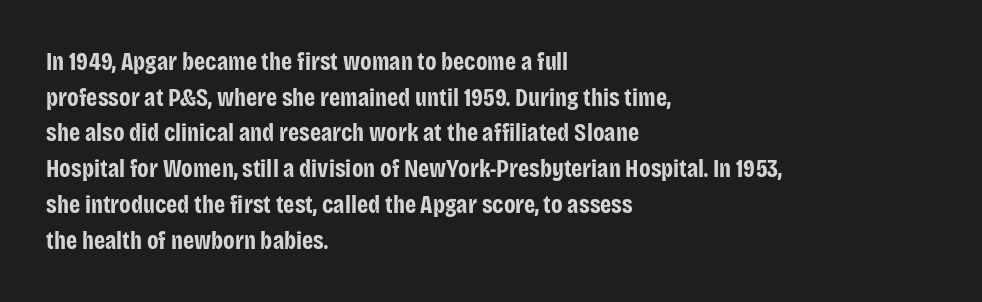
The image shows 25 px bold type, upright; set left-aligned, normal line spacing (1.43x), normal letter spacing, not underlined.
